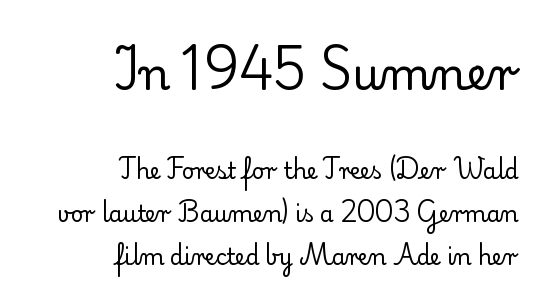
Q: Is the text bold? A: No.
Q: Is the text italic (slanted)? A: No, it is upright.
Q: Is the typeface a serif or a sans-serif typeface? A: Serif.
Q: Is the text underlined? A: No.
Q: How is the paragraph aligned? A: Right-aligned.
Q: Is the spacing between letters normal or unusually wide? A: Normal.
Q: Is the spacing between lines tight, normal or loose? A: Loose.
Q: Which block of text is set in a larger size, the first (top) or the second (bottom)? A: The first (top) one.
Q: Width (condensed, normal, or wide)? A: Normal.
Q: Stroke contrast? A: Low.
Q: x-height? A: Small.
Q: Monospaced? A: No.
